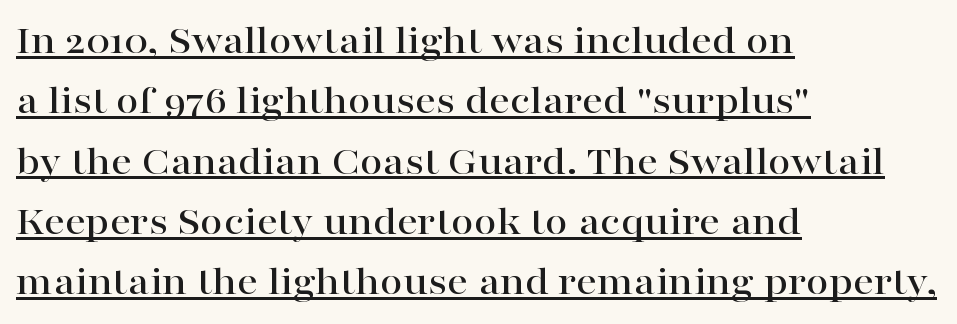
Regular leading. Ascenders rise straight up at ninety degrees. The passage is arranged the way most books set body copy — flush left. Default kerning and tracking; the words read as compact shapes. The string is rendered with underlining switched on.
